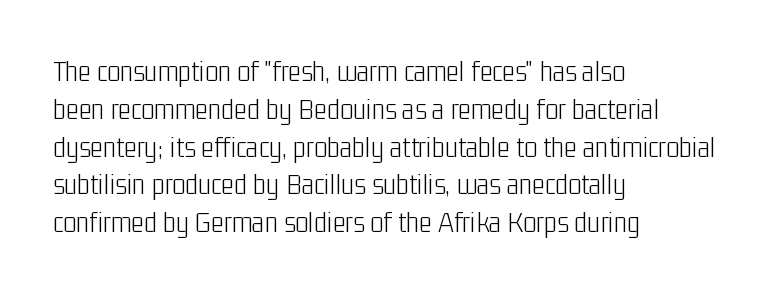
{"serif": "no", "italic": "no", "bold": "no", "weight": "light", "width": "condensed", "stroke_contrast": "low", "x_height": "medium", "monospaced": "no", "underline": "no", "align": "left", "line_spacing_ratio": 1.22, "letter_spacing": "normal", "letter_spacing_em": 0.0, "glyph_px": 31}
